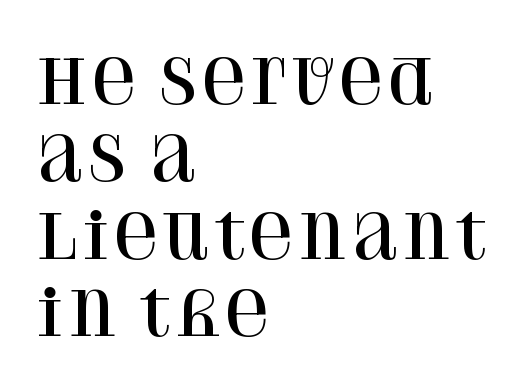
{"serif": "yes", "italic": "no", "width": "normal", "stroke_contrast": "high", "x_height": "large", "monospaced": "no", "underline": "no", "align": "left", "line_spacing": "normal", "line_spacing_ratio": 1.27, "letter_spacing": "normal", "letter_spacing_em": 0.0, "glyph_px": 61}
